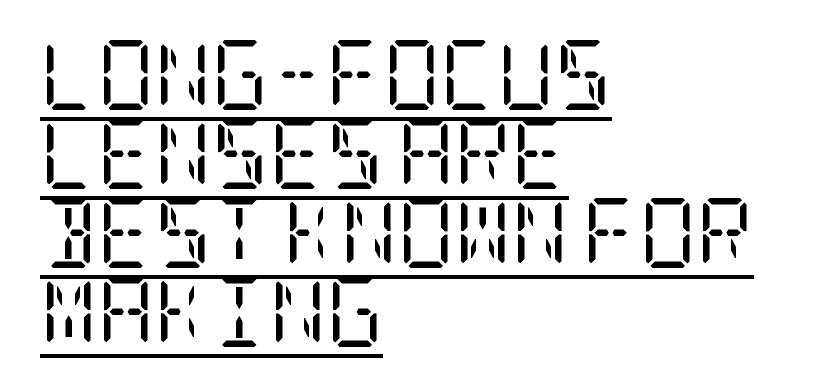
Q: Is the text bold? A: No.
Q: Is the text italic (slanted)? A: No, it is upright.
Q: Is the typeface a serif or a sans-serif typeface? A: Serif.
Q: Is the text underlined? A: Yes.
Q: How is the paragraph aligned? A: Left-aligned.
Q: Is the spacing between letters normal or unusually wide? A: Normal.
Q: Is the spacing between lines tight, normal or loose? A: Tight.
Q: Width (condensed, normal, or wide)? A: Condensed.
Q: Stroke contrast? A: Low.
Q: x-height? A: Large.
